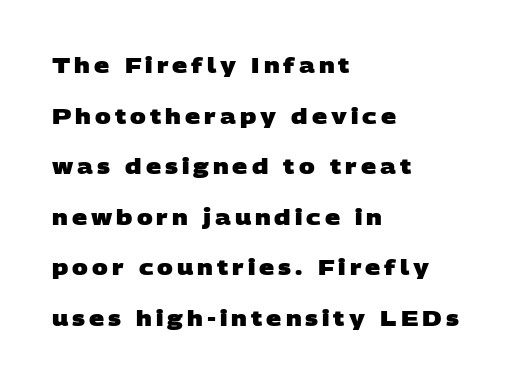
Q: Is the text bold? A: Yes.
Q: Is the text underlined? A: No.
Q: How is the paragraph aligned? A: Left-aligned.
Q: Is the spacing between lines tight, normal or loose? A: Loose.
